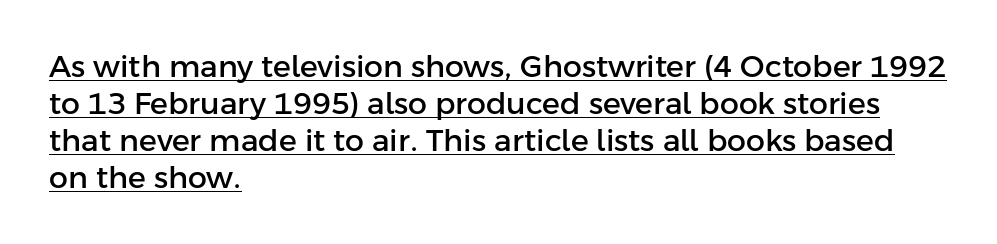
Notice how the passage keeps a crisp vertical edge on the left only. Students, observe the line beneath the letters — that is underlining. Is this a fixed-width face? No — the glyphs have proportional, varying widths. Check where the strokes stop: nothing finishes them off — pure sans.
